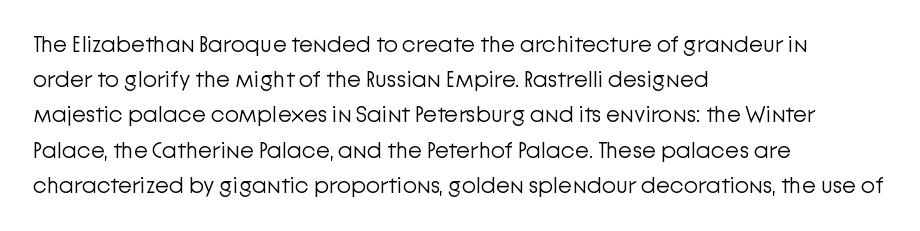
Q: Is the text bold? A: No.
Q: Is the text italic (slanted)? A: No, it is upright.
Q: Is the text underlined? A: No.
Q: How is the paragraph aligned? A: Left-aligned.
Q: Is the spacing between letters normal or unusually wide? A: Normal.
Q: Is the spacing between lines tight, normal or loose? A: Normal.
